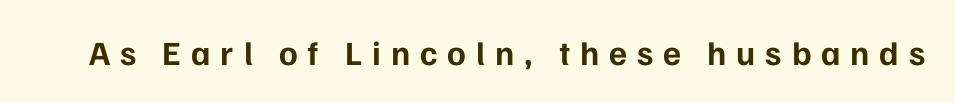
Beneath every word, the page is bare. Inter-character spacing is expanded well beyond the font's built-in metrics. Stroke terminals: plain, sans-serif. The face used here is proportionally spaced, like ordinary book or web type. Ordinary non-slanted type is in use. A full-strength bold gives these letters their thick strokes.
